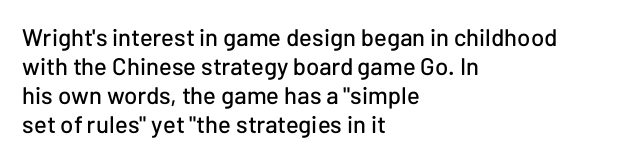
{"italic": "no", "underline": "no", "align": "left", "line_spacing_ratio": 1.21, "letter_spacing": "normal", "letter_spacing_em": 0.0, "glyph_px": 24}
